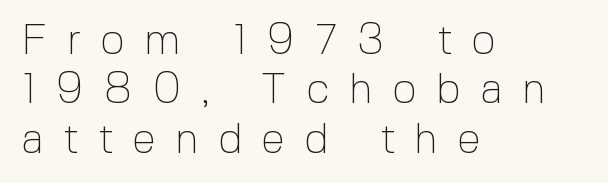
{"serif": "no", "italic": "no", "bold": "no", "weight": "thin", "width": "normal", "x_height": "medium", "monospaced": "no", "underline": "no", "align": "left", "line_spacing": "tight", "line_spacing_ratio": 1.15, "letter_spacing": "wide", "letter_spacing_em": 0.45, "glyph_px": 43}
